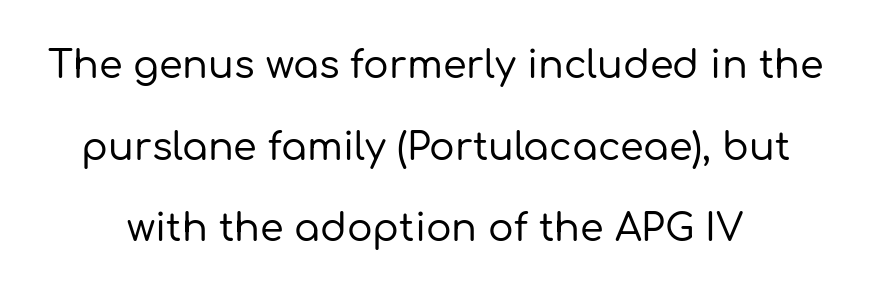
Q: Is the text italic (slanted)? A: No, it is upright.
Q: Is the typeface a serif or a sans-serif typeface? A: Sans-serif.
Q: Is the text underlined? A: No.
Q: How is the paragraph aligned? A: Centered.
Q: Is the spacing between letters normal or unusually wide? A: Normal.
Q: Is the spacing between lines tight, normal or loose? A: Loose.
Q: Width (condensed, normal, or wide)? A: Normal.
Q: Stroke contrast? A: Low.
Q: x-height? A: Medium.
Q: Monospaced? A: No.
